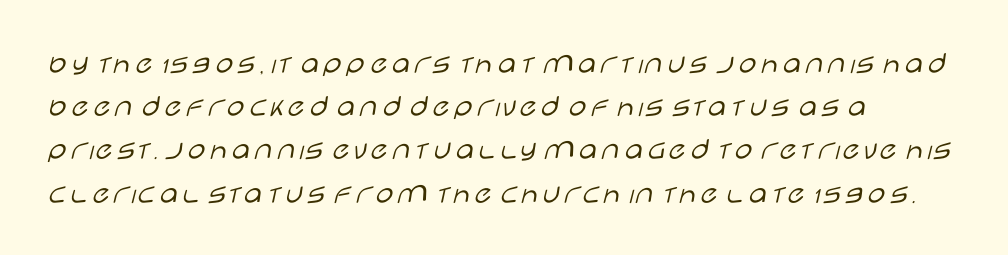
Q: Is the text bold? A: No.
Q: Is the text italic (slanted)? A: Yes.
Q: Is the typeface a serif or a sans-serif typeface? A: Sans-serif.
Q: Is the text underlined? A: No.
Q: How is the paragraph aligned? A: Left-aligned.
Q: Is the spacing between letters normal or unusually wide? A: Normal.
Q: Is the spacing between lines tight, normal or loose? A: Normal.
Q: Width (condensed, normal, or wide)? A: Wide.
Q: Stroke contrast? A: Low.
Q: x-height? A: Large.
Q: Monospaced? A: No.
